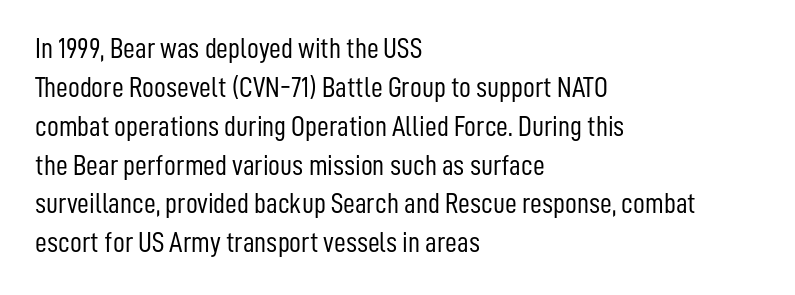
{"serif": "no", "italic": "no", "bold": "no", "weight": "light", "width": "condensed", "stroke_contrast": "low", "x_height": "medium", "monospaced": "no", "underline": "no", "align": "left", "line_spacing": "normal", "line_spacing_ratio": 1.34, "letter_spacing": "normal", "letter_spacing_em": 0.0, "glyph_px": 29}
